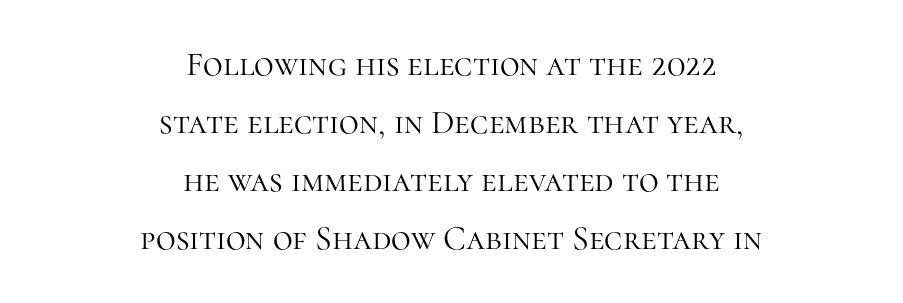
Q: Is the text bold? A: No.
Q: Is the text italic (slanted)? A: No, it is upright.
Q: Is the typeface a serif or a sans-serif typeface? A: Serif.
Q: Is the text underlined? A: No.
Q: How is the paragraph aligned? A: Centered.
Q: Is the spacing between letters normal or unusually wide? A: Normal.
Q: Width (condensed, normal, or wide)? A: Normal.
Q: Stroke contrast? A: High.
Q: x-height? A: Medium.
Q: Monospaced? A: No.
